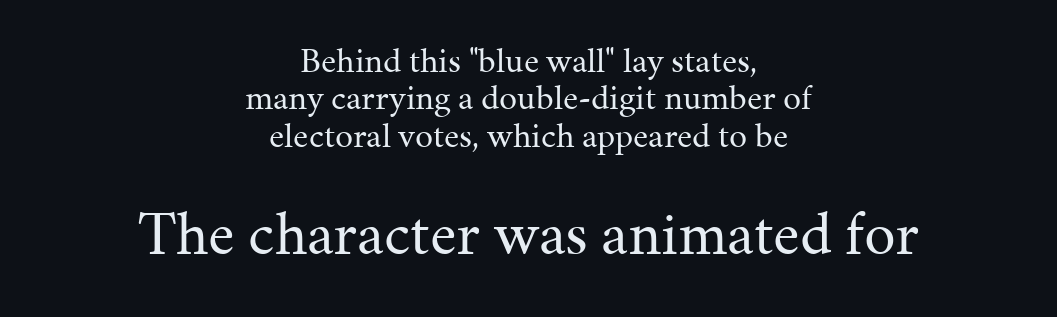
{"serif": "yes", "italic": "no", "bold": "no", "weight": "regular", "width": "normal", "stroke_contrast": "medium", "x_height": "medium", "monospaced": "no", "underline": "no", "align": "center", "line_spacing": "tight", "line_spacing_ratio": 1.04, "letter_spacing": "normal", "letter_spacing_em": 0.0, "larger_block": "second", "size_ratio": 1.75, "glyph_px": 63}
